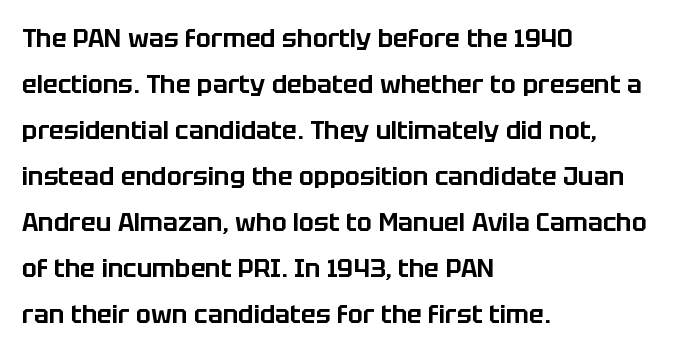
{"italic": "no", "underline": "no", "align": "left", "line_spacing_ratio": 1.84, "letter_spacing": "normal", "letter_spacing_em": 0.0, "glyph_px": 25}
